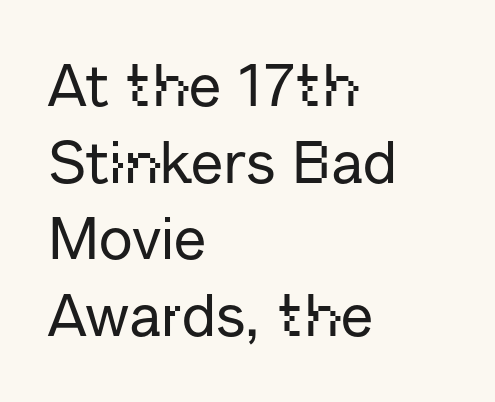
{"serif": "no", "italic": "no", "width": "normal", "stroke_contrast": "low", "x_height": "medium", "monospaced": "no", "underline": "no", "align": "left", "line_spacing": "normal", "line_spacing_ratio": 1.3, "letter_spacing": "normal", "letter_spacing_em": 0.0, "glyph_px": 59}
